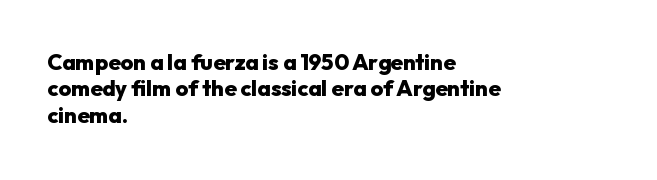
Stroke thickness is high; the sample reads as a true bold. Underline: absent. The horizontal fit of the characters is conventional and even. Do the letters lean? They stand straight. Horizontal alignment here is leftward, the default for most running prose.
